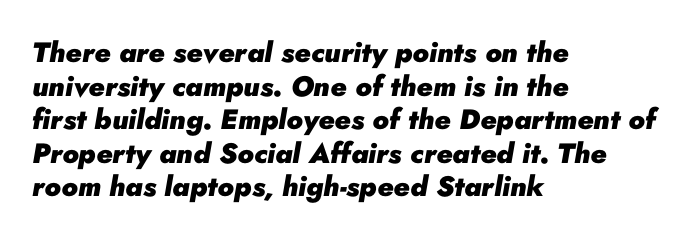
Anything drawn beneath the words? Only blank space. Horizontal alignment here is leftward, the default for most running prose. Think of a printed novel: that variable character pitch is what you see here. Italic: yes, the glyphs are oblique. Is the type bold? Yes — the strokes are clearly thick and heavy.
